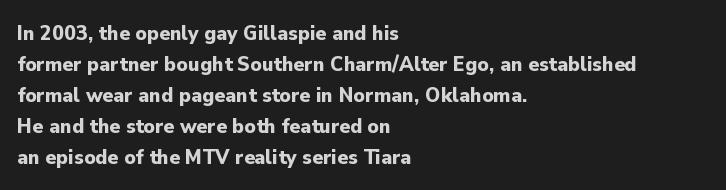
{"italic": "no", "bold": "yes", "underline": "no", "align": "left", "line_spacing": "normal", "line_spacing_ratio": 1.41, "letter_spacing": "normal", "letter_spacing_em": 0.0, "glyph_px": 22}
